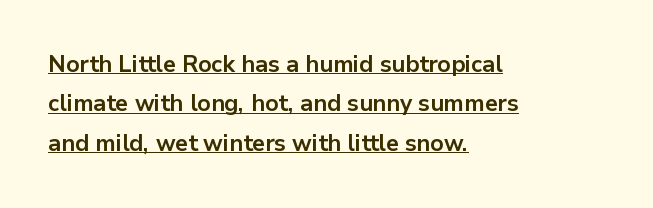
{"italic": "no", "bold": "yes", "underline": "yes", "align": "left", "line_spacing_ratio": 1.71, "letter_spacing": "normal", "letter_spacing_em": 0.0, "glyph_px": 23}
